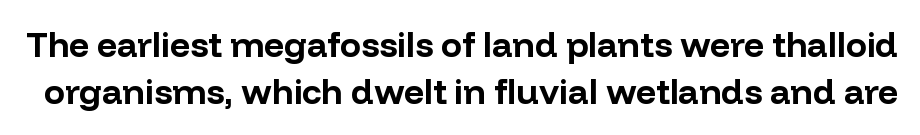
The image shows 35 px bold sans-serif type, upright; set normal line spacing (1.34x), normal letter spacing, not underlined; low stroke contrast and a medium x-height.
